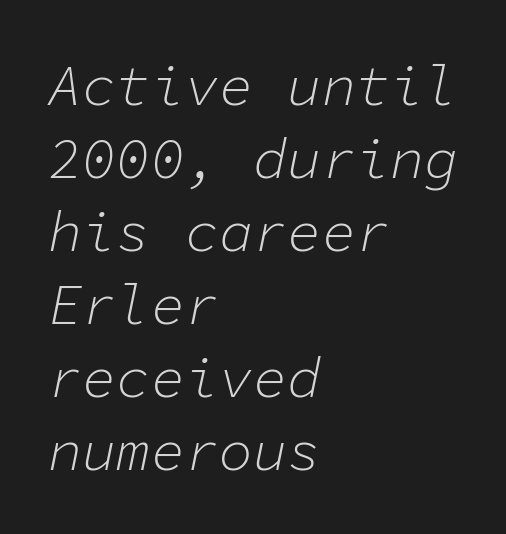
Fixed-width glyphs throughout — classic coding-font behaviour. The tracking reads as untouched default to a designer's eye. Observe the lean: these are italic letterforms. The lines sit at an ordinary, default distance from one another. The strokes are not fattened; the text isn't bold. Typeset ragged right — the left edge is the straight one.
